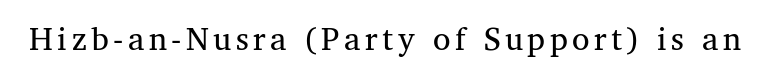
The image shows 32 px serif type; set not underlined; medium stroke contrast and a medium x-height.
